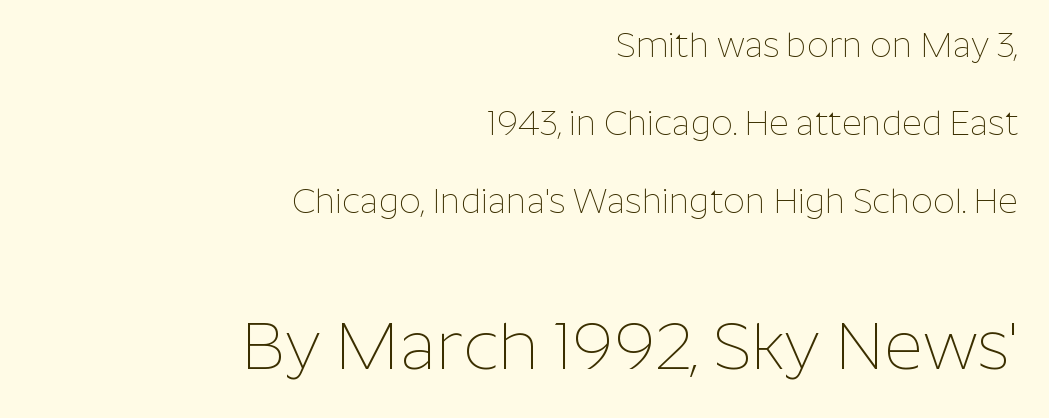
Q: Is the text bold? A: No.
Q: Is the text italic (slanted)? A: No, it is upright.
Q: Is the typeface a serif or a sans-serif typeface? A: Sans-serif.
Q: Is the text underlined? A: No.
Q: How is the paragraph aligned? A: Right-aligned.
Q: Is the spacing between letters normal or unusually wide? A: Normal.
Q: Is the spacing between lines tight, normal or loose? A: Loose.
Q: Which block of text is set in a larger size, the first (top) or the second (bottom)? A: The second (bottom) one.
Q: Width (condensed, normal, or wide)? A: Normal.
Q: Stroke contrast? A: Low.
Q: x-height? A: Medium.
Q: Monospaced? A: No.
